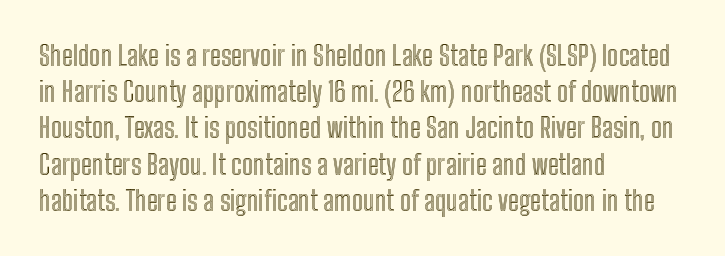
A normal amount of white space separates one row of letters from the next. Rendered with straight, roman letterforms. Rule under the text: the space is simply empty. Glyph-to-glyph distance matches everyday printed text. Horizontal alignment here is leftward, the default for most running prose.
